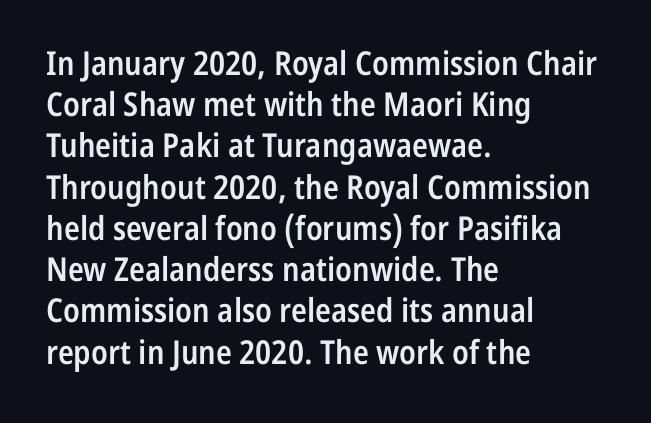
The image shows 33 px semibold, condensed sans-serif type, upright; set left-aligned, normal line spacing (1.25x), normal letter spacing, not underlined; low stroke contrast and a medium x-height.
